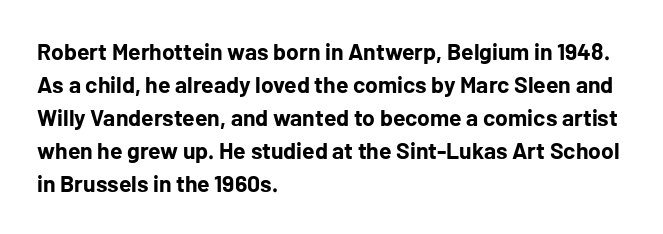
The image shows 23 px bold type, upright; set left-aligned, normal line spacing (1.43x), normal letter spacing, not underlined.
